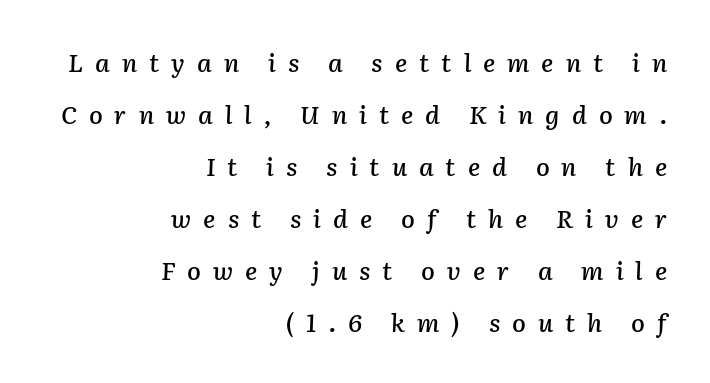
The image shows 25 px text type, italic (leaning right); set right-aligned, loose line spacing (2.08x), unusually wide letter spacing (+0.48 em), not underlined.
